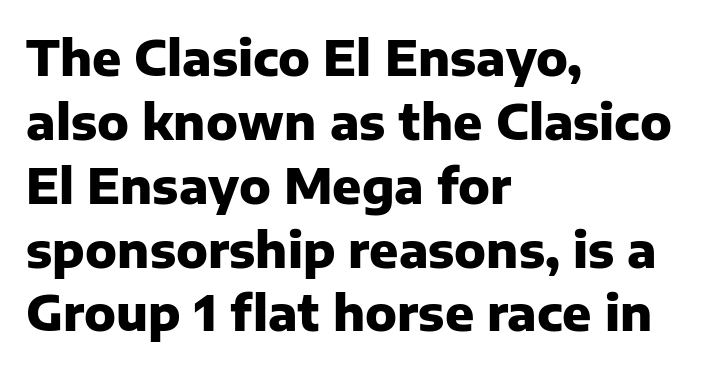
Q: Is the text bold? A: Yes.
Q: Is the text italic (slanted)? A: No, it is upright.
Q: Is the typeface a serif or a sans-serif typeface? A: Sans-serif.
Q: Is the text underlined? A: No.
Q: How is the paragraph aligned? A: Left-aligned.
Q: Is the spacing between letters normal or unusually wide? A: Normal.
Q: Is the spacing between lines tight, normal or loose? A: Normal.
Q: Width (condensed, normal, or wide)? A: Normal.
Q: Stroke contrast? A: Low.
Q: x-height? A: Medium.
Q: Monospaced? A: No.
